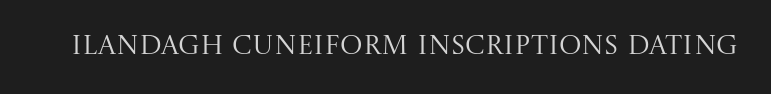
Q: Is the text bold? A: No.
Q: Is the text italic (slanted)? A: No, it is upright.
Q: Is the text underlined? A: No.
Q: Is the spacing between letters normal or unusually wide? A: Normal.
